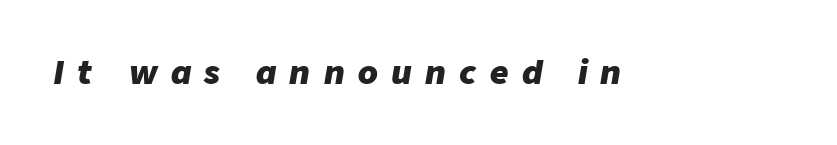
{"italic": "yes", "lean": "right", "slant_degrees": 9, "bold": "yes", "weight": "heavy", "width": "normal", "stroke_contrast": "low", "x_height": "medium", "monospaced": "no", "underline": "no", "letter_spacing": "wide", "letter_spacing_em": 0.42, "glyph_px": 32}
